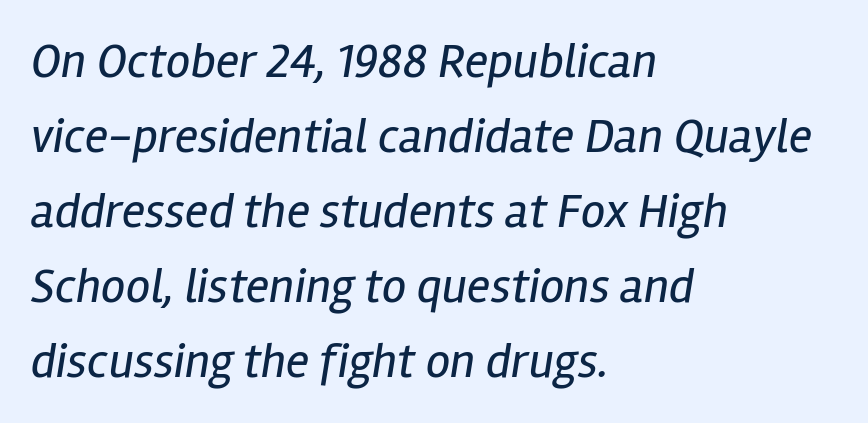
Q: Is the text bold? A: No.
Q: Is the text italic (slanted)? A: Yes, it leans right by about 12 degrees.
Q: Is the text underlined? A: No.
Q: How is the paragraph aligned? A: Left-aligned.
Q: Is the spacing between letters normal or unusually wide? A: Normal.
Q: Is the spacing between lines tight, normal or loose? A: Normal.
Q: Width (condensed, normal, or wide)? A: Condensed.
Q: Stroke contrast? A: Low.
Q: x-height? A: Medium.
Q: Monospaced? A: No.
